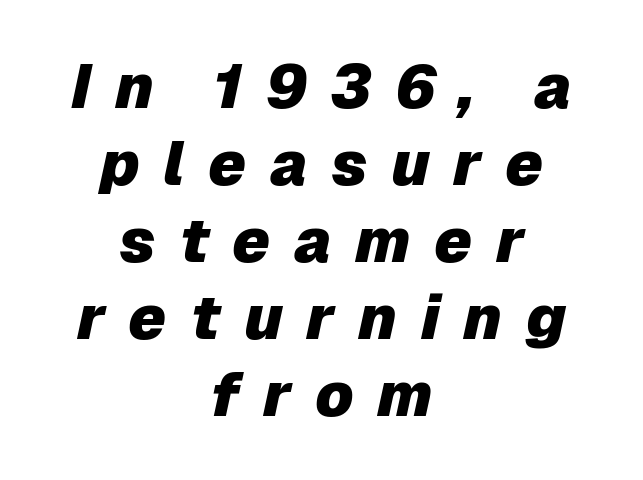
{"italic": "yes", "lean": "right", "slant_degrees": 12, "bold": "yes", "weight": "heavy", "width": "normal", "stroke_contrast": "low", "x_height": "medium", "monospaced": "no", "underline": "no", "align": "center", "line_spacing_ratio": 1.24, "letter_spacing": "wide", "letter_spacing_em": 0.38, "glyph_px": 62}
